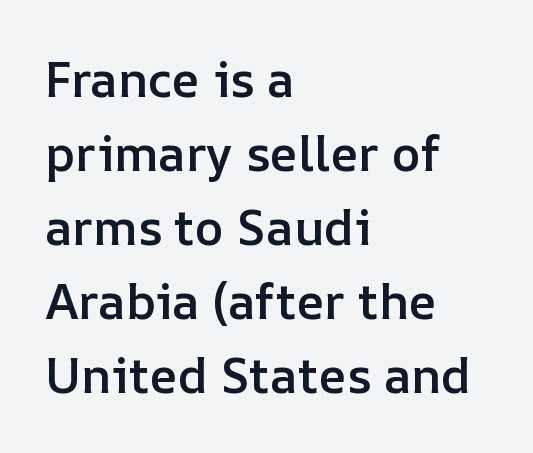
Q: Is the text bold? A: Semi-bold.
Q: Is the text italic (slanted)? A: No, it is upright.
Q: Is the text underlined? A: No.
Q: How is the paragraph aligned? A: Left-aligned.
Q: Is the spacing between letters normal or unusually wide? A: Normal.
Q: Is the spacing between lines tight, normal or loose? A: Normal.
Q: Width (condensed, normal, or wide)? A: Normal.
Q: Stroke contrast? A: Low.
Q: x-height? A: Medium.
Q: Monospaced? A: No.
